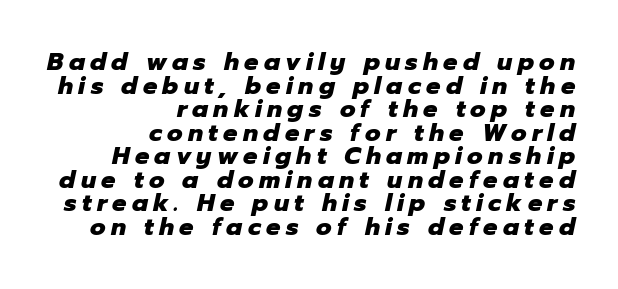
{"italic": "yes", "lean": "right", "slant_degrees": 12, "bold": "yes", "underline": "no", "align": "right", "line_spacing": "tight", "line_spacing_ratio": 0.98, "letter_spacing": "wide", "letter_spacing_em": 0.22, "glyph_px": 24}
